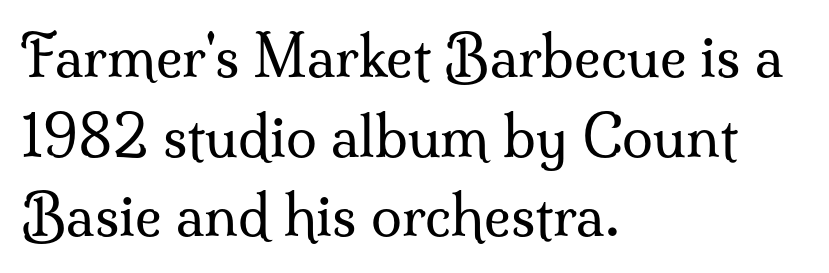
Q: Is the text bold? A: No.
Q: Is the text italic (slanted)? A: No, it is upright.
Q: Is the typeface a serif or a sans-serif typeface? A: Serif.
Q: Is the text underlined? A: No.
Q: How is the paragraph aligned? A: Left-aligned.
Q: Is the spacing between letters normal or unusually wide? A: Normal.
Q: Is the spacing between lines tight, normal or loose? A: Normal.
Q: Width (condensed, normal, or wide)? A: Normal.
Q: Stroke contrast? A: Medium.
Q: x-height? A: Small.
Q: Monospaced? A: No.
